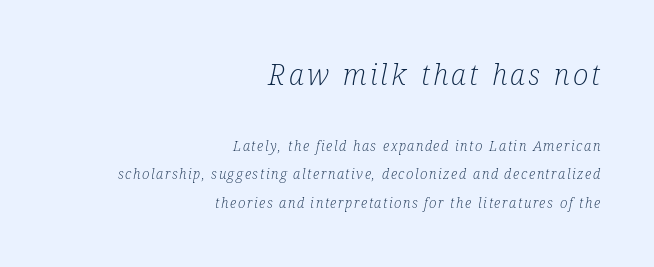
The image shows 29 px light, condensed serif type, italic (leaning right); set right-aligned, loose line spacing (2.03x), not underlined; the first (top) block is 2.07x larger; low stroke contrast and a medium x-height.
